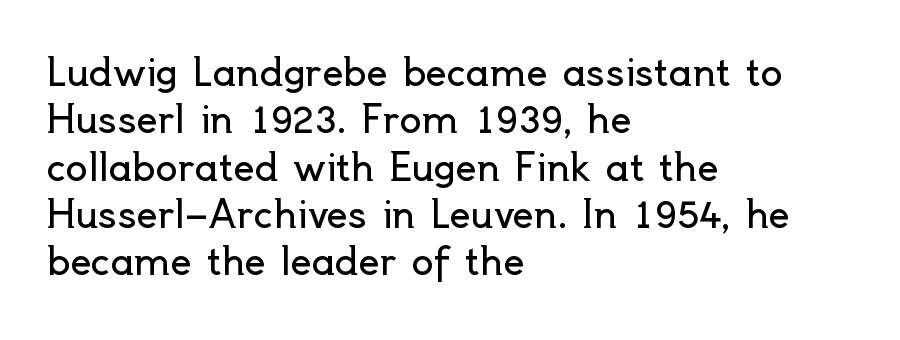
{"serif": "no", "italic": "no", "bold": "no", "weight": "regular", "width": "normal", "x_height": "small", "monospaced": "no", "underline": "no", "align": "left", "line_spacing": "normal", "line_spacing_ratio": 1.28, "letter_spacing": "normal", "letter_spacing_em": 0.0, "glyph_px": 37}
